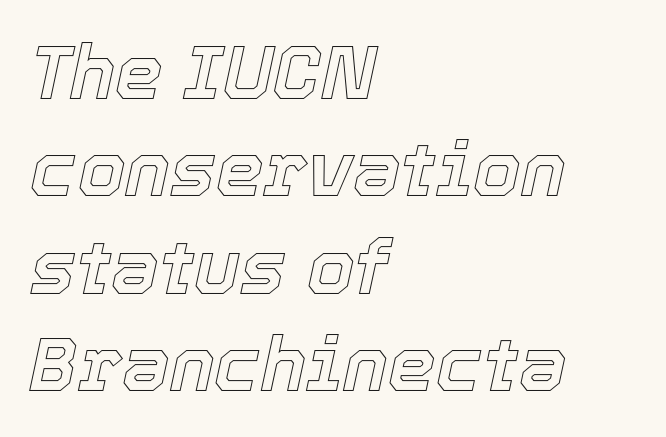
In terms of leading, this rendering sits right in the middle. The glyphs look as if they've been sheared to an angle. These lines are rendered in a variable-pitch font. All the whitespace from short lines collects on the right. Letters rest on an invisible, unmarked baseline. Default kerning and tracking; the words read as compact shapes.
